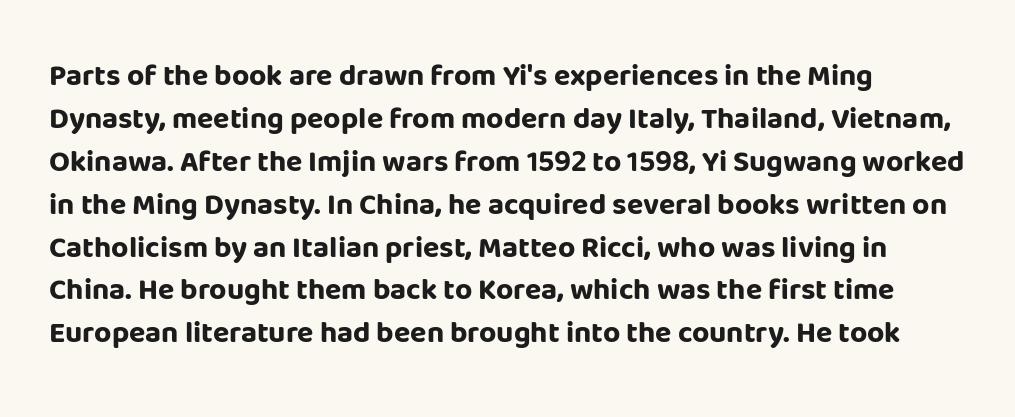
Q: Is the text bold? A: Yes.
Q: Is the text italic (slanted)? A: No, it is upright.
Q: Is the typeface a serif or a sans-serif typeface? A: Sans-serif.
Q: Is the text underlined? A: No.
Q: How is the paragraph aligned? A: Left-aligned.
Q: Is the spacing between letters normal or unusually wide? A: Normal.
Q: Is the spacing between lines tight, normal or loose? A: Normal.
Q: Width (condensed, normal, or wide)? A: Normal.
Q: Stroke contrast? A: Low.
Q: x-height? A: Large.
Q: Monospaced? A: No.
